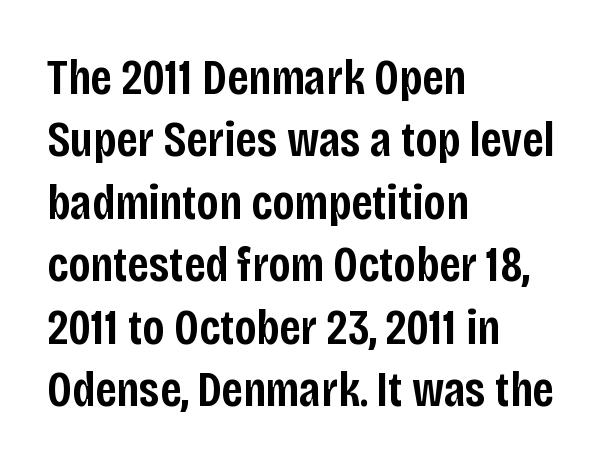
{"serif": "no", "italic": "no", "bold": "semi", "weight": "semibold", "width": "condensed", "stroke_contrast": "low", "x_height": "large", "monospaced": "no", "underline": "no", "align": "left", "line_spacing": "normal", "line_spacing_ratio": 1.25, "letter_spacing": "normal", "letter_spacing_em": 0.0, "glyph_px": 50}
